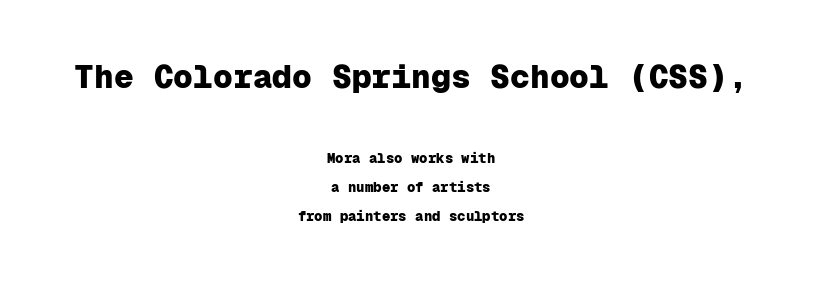
The image shows 33 px heavy sans-serif type, upright, monospaced; set centered, loose line spacing (2.06x), normal letter spacing, not underlined; the first (top) block is 2.36x larger; low stroke contrast and a medium x-height.
